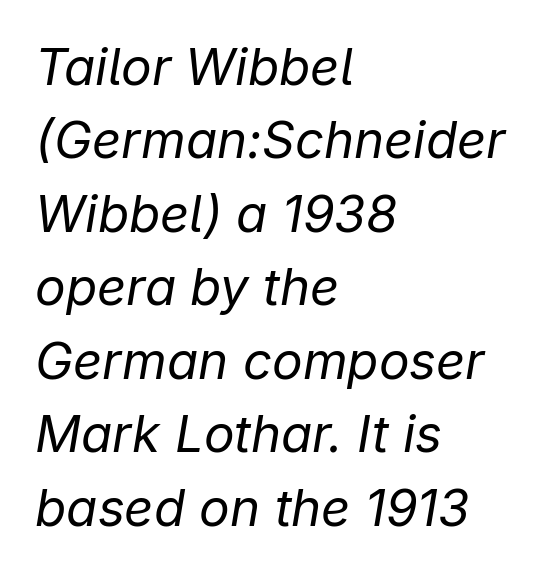
The image shows 51 px regular-weight type, italic (leaning right); set left-aligned, normal line spacing (1.44x), normal letter spacing, not underlined; low stroke contrast and a medium x-height.
